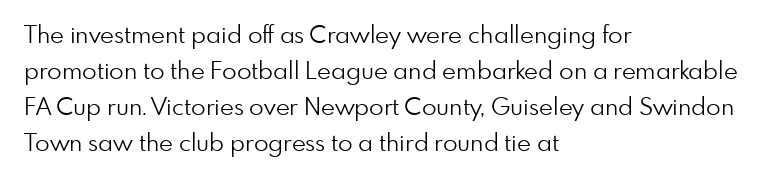
Q: Is the text bold? A: No.
Q: Is the text italic (slanted)? A: No, it is upright.
Q: Is the text underlined? A: No.
Q: How is the paragraph aligned? A: Left-aligned.
Q: Is the spacing between letters normal or unusually wide? A: Normal.
Q: Is the spacing between lines tight, normal or loose? A: Normal.
